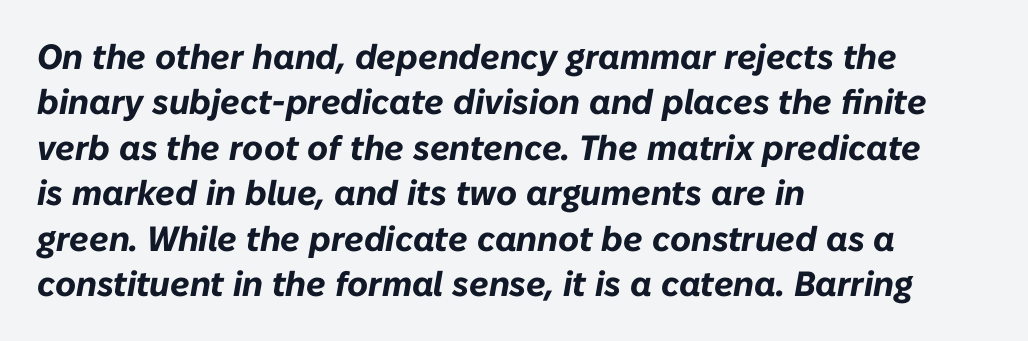
The image shows 35 px bold type, italic (leaning right); set left-aligned, normal line spacing (1.3x), normal letter spacing, not underlined; low stroke contrast and a medium x-height.
